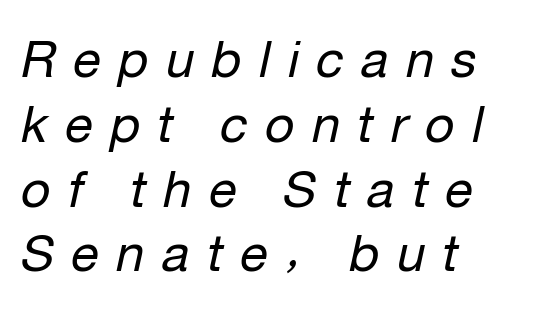
{"italic": "yes", "lean": "right", "slant_degrees": 12, "bold": "no", "weight": "regular", "width": "normal", "stroke_contrast": "low", "x_height": "medium", "monospaced": "no", "underline": "no", "align": "left", "line_spacing": "normal", "line_spacing_ratio": 1.27, "letter_spacing": "wide", "letter_spacing_em": 0.34, "glyph_px": 51}
